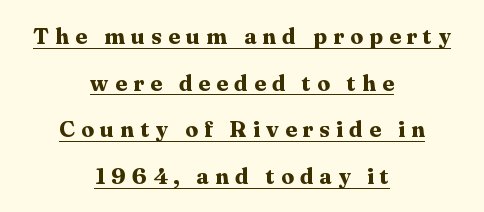
{"italic": "no", "bold": "yes", "underline": "yes", "align": "center", "line_spacing": "loose", "line_spacing_ratio": 2.03, "letter_spacing": "wide", "letter_spacing_em": 0.27, "glyph_px": 23}
